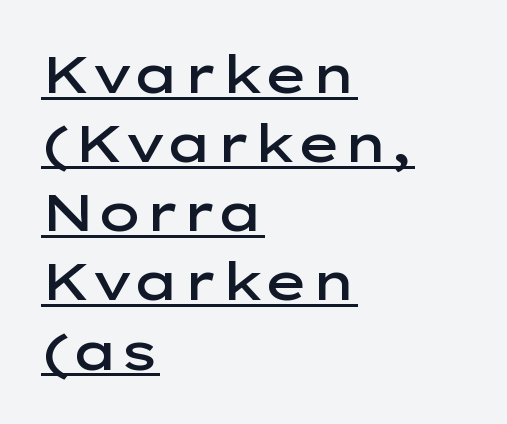
A semibold gives these letters moderate extra thickness, short of bold. Every stem runs plumb, perpendicular to the baseline. Which margin do the lines hug? The left one — the right edge is uneven. A normal amount of white space separates one row of letters from the next. Nobody touched the tracking dial on this one.
